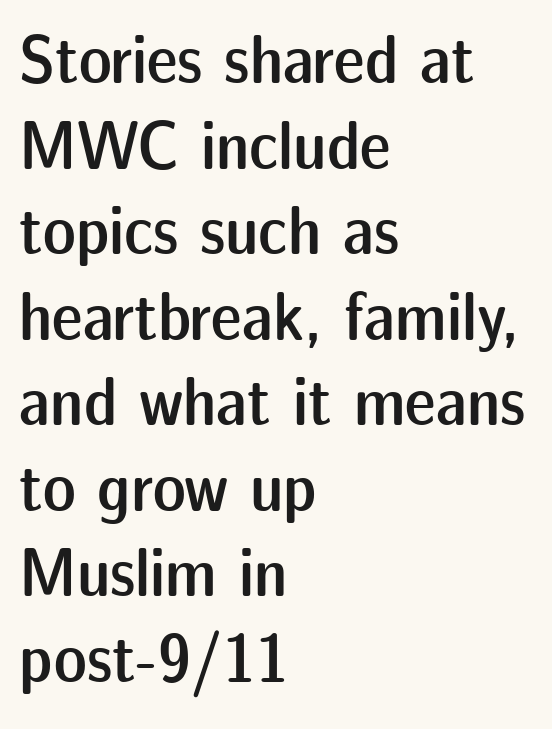
The image shows 69 px semibold sans-serif type, upright; set left-aligned, line spacing 1.24x, normal letter spacing, not underlined; low stroke contrast and a medium x-height.
